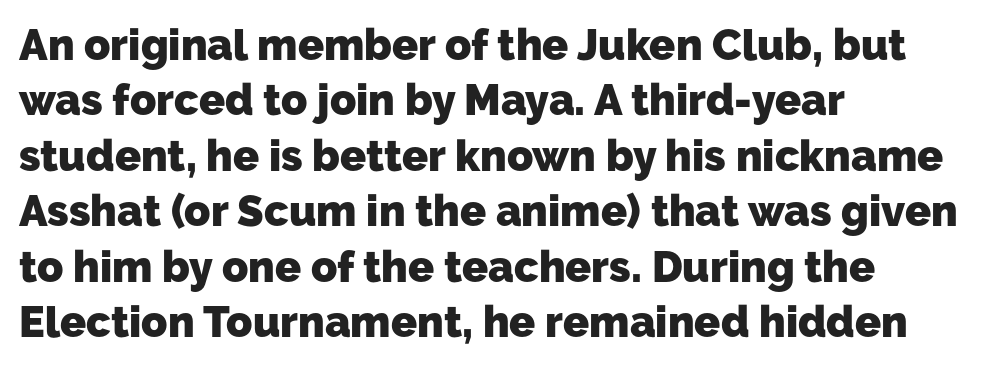
{"serif": "no", "bold": "yes", "weight": "heavy", "width": "normal", "stroke_contrast": "low", "x_height": "medium", "monospaced": "no", "underline": "no", "align": "left", "line_spacing": "normal", "line_spacing_ratio": 1.29, "letter_spacing": "normal", "letter_spacing_em": 0.0, "glyph_px": 43}
